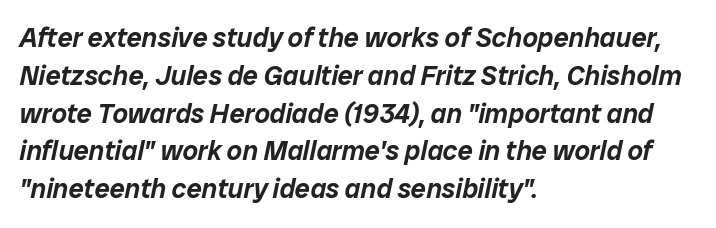
{"italic": "yes", "lean": "right", "slant_degrees": 12, "underline": "no", "align": "left", "line_spacing": "normal", "line_spacing_ratio": 1.4, "letter_spacing": "normal", "letter_spacing_em": 0.0, "glyph_px": 27}
